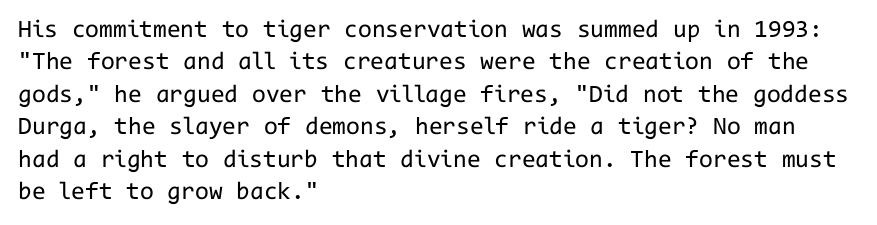
The words here are not underlined. Whoever set this chose a conventional vertical rhythm. Honestly, the letter spacing is just normal — you wouldn't notice it. Tall strokes in this sample are plumb rather than angled. Compared with a centered layout, this one pins lines to the left instead. The weight tops out at a normal text grade.
